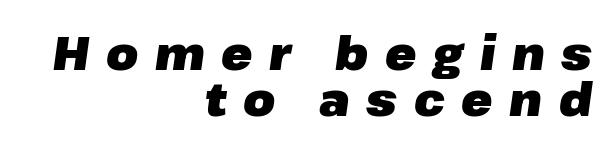
{"italic": "yes", "lean": "right", "slant_degrees": 8, "bold": "yes", "weight": "heavy", "width": "normal", "stroke_contrast": "low", "x_height": "medium", "monospaced": "no", "underline": "no", "align": "right", "line_spacing": "tight", "line_spacing_ratio": 1.0, "letter_spacing": "wide", "letter_spacing_em": 0.36, "glyph_px": 46}
